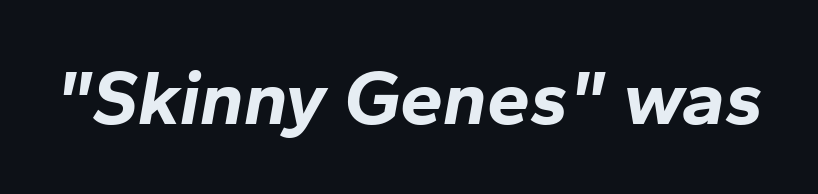
The face used here is proportionally spaced, like ordinary book or web type. Students, note that the glyphs here touch the page at normal intervals. The passage shown is emphatically bold. Glance below the letters and you will spot only blank space. In terms of posture, this sample is oblique.
